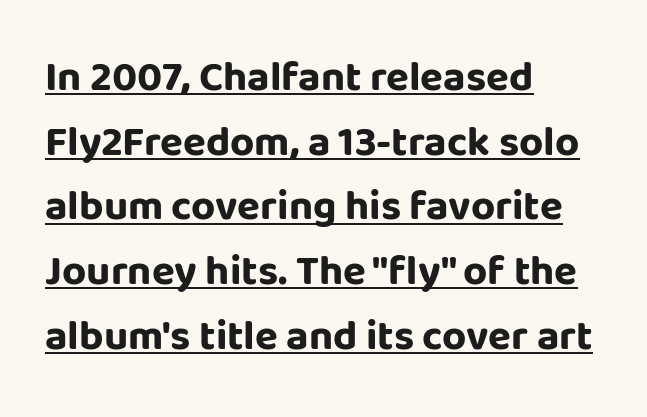
{"serif": "no", "italic": "no", "bold": "yes", "weight": "bold", "width": "normal", "stroke_contrast": "low", "x_height": "large", "monospaced": "no", "underline": "yes", "align": "left", "line_spacing": "normal", "line_spacing_ratio": 1.54, "letter_spacing": "normal", "letter_spacing_em": 0.0, "glyph_px": 42}
